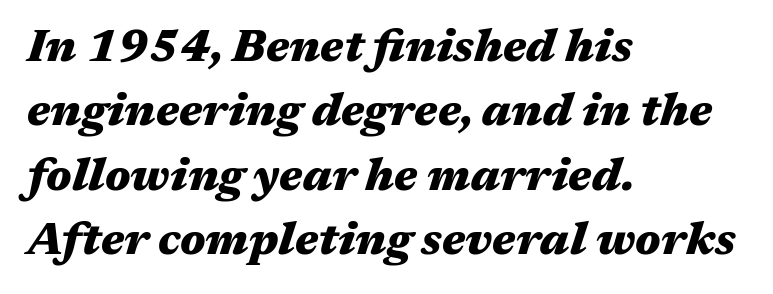
Q: Is the text bold? A: Yes.
Q: Is the text italic (slanted)? A: Yes, it leans right by about 17 degrees.
Q: Is the text underlined? A: No.
Q: How is the paragraph aligned? A: Left-aligned.
Q: Is the spacing between letters normal or unusually wide? A: Normal.
Q: Is the spacing between lines tight, normal or loose? A: Normal.
Q: Width (condensed, normal, or wide)? A: Wide.
Q: Stroke contrast? A: Medium.
Q: x-height? A: Medium.
Q: Monospaced? A: No.
